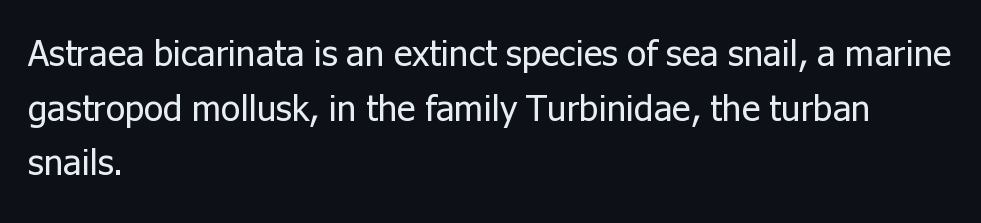
{"serif": "no", "italic": "no", "bold": "no", "weight": "regular", "width": "normal", "stroke_contrast": "low", "x_height": "medium", "monospaced": "no", "underline": "no", "align": "left", "line_spacing": "normal", "line_spacing_ratio": 1.52, "letter_spacing": "normal", "letter_spacing_em": 0.0, "glyph_px": 36}
